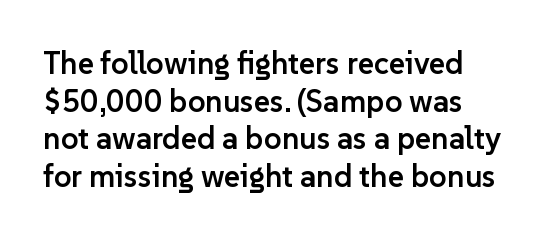
The image shows 31 px semibold sans-serif type, upright; set left-aligned, line spacing 1.21x, normal letter spacing, not underlined; low stroke contrast and a medium x-height.
